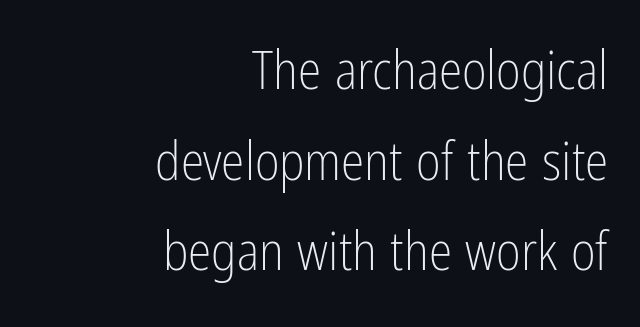
The image shows 53 px light, condensed sans-serif type, upright; set right-aligned, line spacing 1.71x, normal letter spacing, not underlined; low stroke contrast and a medium x-height.
